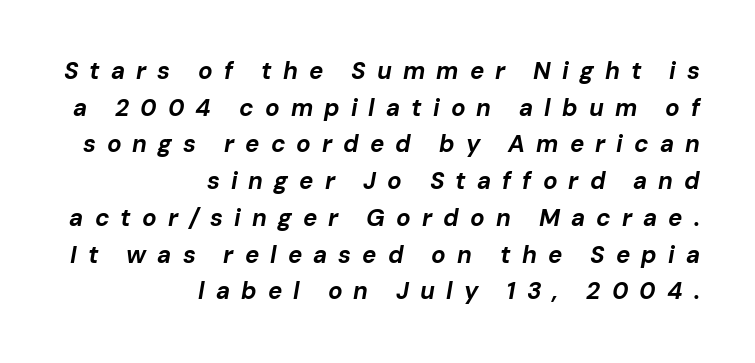
The lines sit at an ordinary, default distance from one another. What stands out about the letter spacing? Its width — letters are far apart. Leftover space on each line is placed entirely before the opening word. The specimen omits any rule beneath the text block's lines. A dark, heavy texture on the line: the type is bold. Style check: oblique.
